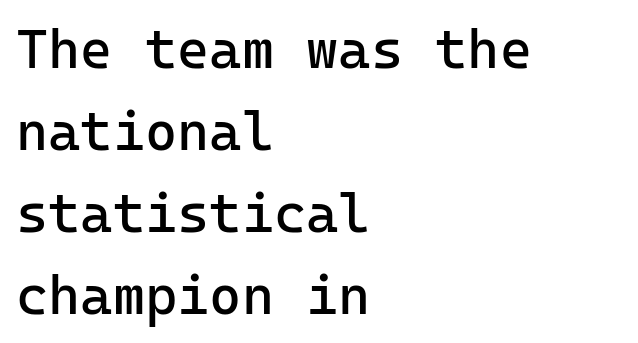
{"serif": "no", "italic": "no", "bold": "no", "weight": "regular", "width": "normal", "stroke_contrast": "low", "x_height": "medium", "monospaced": "yes", "underline": "no", "align": "left", "line_spacing": "normal", "line_spacing_ratio": 1.49, "letter_spacing": "normal", "letter_spacing_em": 0.0, "glyph_px": 55}
